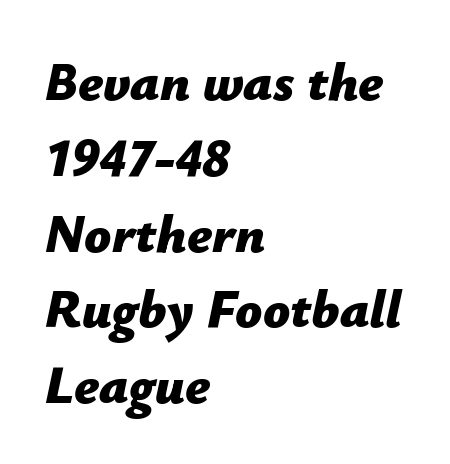
{"italic": "yes", "lean": "right", "slant_degrees": 12, "bold": "yes", "weight": "bold", "width": "normal", "stroke_contrast": "low", "x_height": "medium", "monospaced": "no", "underline": "no", "align": "left", "line_spacing": "normal", "line_spacing_ratio": 1.43, "letter_spacing": "normal", "letter_spacing_em": 0.0, "glyph_px": 53}
